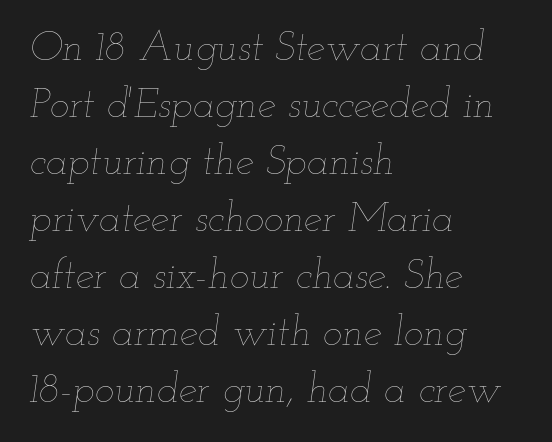
The face looks like a standard text weight, possibly lighter. These lines are rendered in a variable-pitch font. The rows are spaced the way most documents space them. The area under the type is left untouched.
